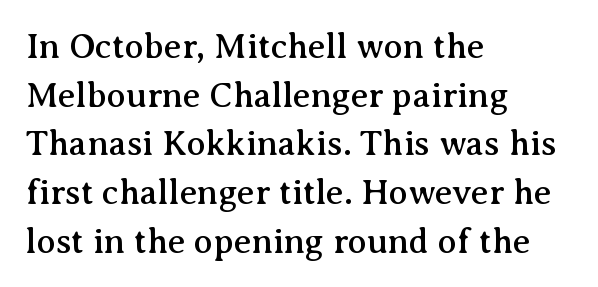
Q: Is the text italic (slanted)? A: No, it is upright.
Q: Is the typeface a serif or a sans-serif typeface? A: Serif.
Q: Is the text underlined? A: No.
Q: How is the paragraph aligned? A: Left-aligned.
Q: Is the spacing between letters normal or unusually wide? A: Normal.
Q: Is the spacing between lines tight, normal or loose? A: Normal.
Q: Width (condensed, normal, or wide)? A: Normal.
Q: Stroke contrast? A: Medium.
Q: x-height? A: Medium.
Q: Monospaced? A: No.
